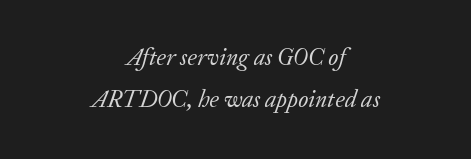
Q: Is the text bold? A: No.
Q: Is the text italic (slanted)? A: Yes, it leans right by about 20 degrees.
Q: Is the text underlined? A: No.
Q: How is the paragraph aligned? A: Centered.
Q: Is the spacing between letters normal or unusually wide? A: Normal.
